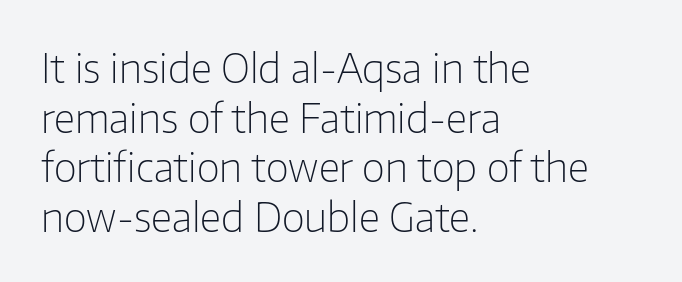
{"serif": "no", "italic": "no", "bold": "no", "weight": "light", "width": "normal", "stroke_contrast": "low", "x_height": "medium", "monospaced": "no", "underline": "no", "align": "left", "line_spacing_ratio": 1.24, "letter_spacing": "normal", "letter_spacing_em": 0.0, "glyph_px": 40}
